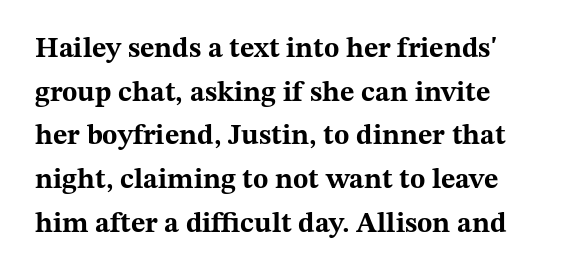
{"serif": "yes", "italic": "no", "bold": "yes", "weight": "bold", "width": "wide", "stroke_contrast": "medium", "x_height": "medium", "monospaced": "no", "underline": "no", "line_spacing": "normal", "line_spacing_ratio": 1.56, "letter_spacing": "normal", "letter_spacing_em": 0.0, "glyph_px": 28}
